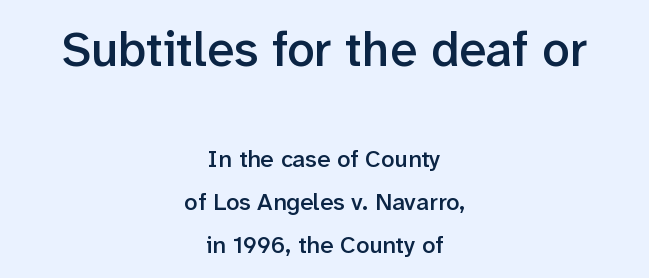
The image shows 49 px semibold sans-serif type, upright; set centered, line spacing 1.78x, normal letter spacing, not underlined; the first (top) block is 2.04x larger; low stroke contrast and a medium x-height.
